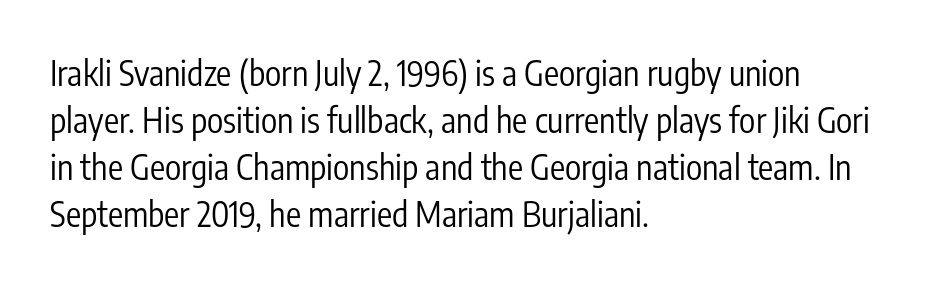
Q: Is the text bold? A: No.
Q: Is the text italic (slanted)? A: No, it is upright.
Q: Is the typeface a serif or a sans-serif typeface? A: Sans-serif.
Q: Is the text underlined? A: No.
Q: How is the paragraph aligned? A: Left-aligned.
Q: Is the spacing between letters normal or unusually wide? A: Normal.
Q: Is the spacing between lines tight, normal or loose? A: Normal.
Q: Width (condensed, normal, or wide)? A: Condensed.
Q: Stroke contrast? A: Low.
Q: x-height? A: Medium.
Q: Monospaced? A: No.
